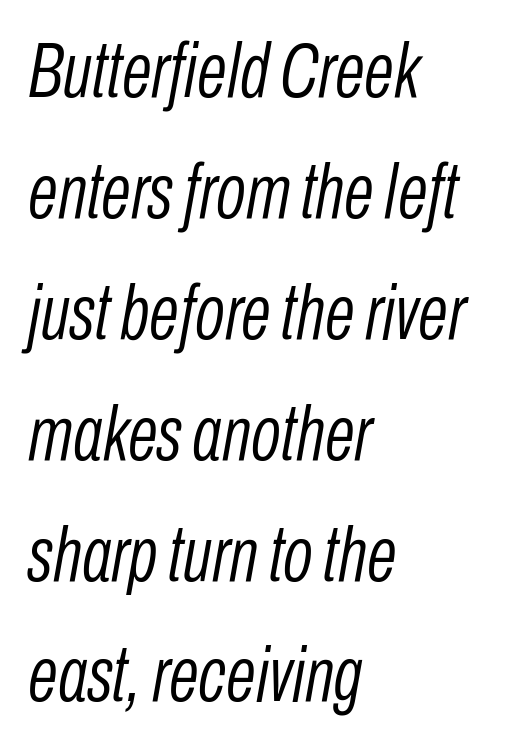
Q: Is the text bold? A: No.
Q: Is the text italic (slanted)? A: Yes, it leans right by about 10 degrees.
Q: Is the text underlined? A: No.
Q: How is the paragraph aligned? A: Left-aligned.
Q: Is the spacing between letters normal or unusually wide? A: Normal.
Q: Is the spacing between lines tight, normal or loose? A: Normal.
Q: Width (condensed, normal, or wide)? A: Condensed.
Q: Stroke contrast? A: Low.
Q: x-height? A: Medium.
Q: Monospaced? A: No.
